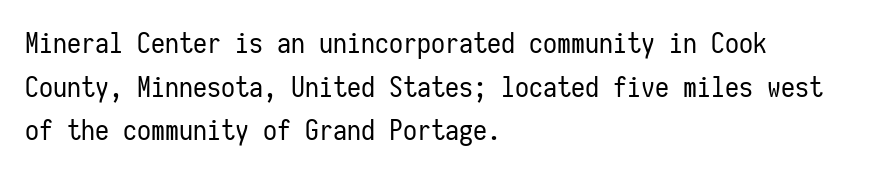
{"serif": "no", "italic": "no", "bold": "no", "weight": "regular", "width": "condensed", "stroke_contrast": "low", "x_height": "medium", "monospaced": "yes", "underline": "no", "align": "left", "line_spacing": "normal", "line_spacing_ratio": 1.56, "letter_spacing": "normal", "letter_spacing_em": 0.0, "glyph_px": 28}
